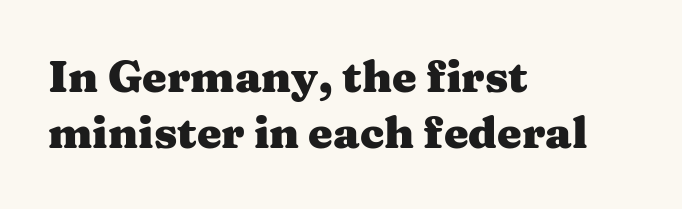
The glyphs have the mass of a bold cut. The face used here is seriffed, in the tradition of book romans. Is this a fixed-width face? No — the glyphs have proportional, varying widths. Each word holds together tightly as a unit, with standard inter-letter gaps. Every stem runs plumb, perpendicular to the baseline.
